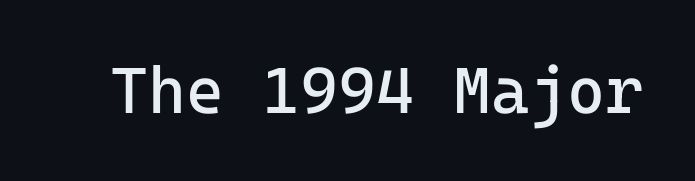
Spacing verdict: monospaced, one width for all characters. Ink coverage per letter is moderate at most. Does the type have serifs? No, each stem ends abruptly. This rendering features lettering with no underline.
